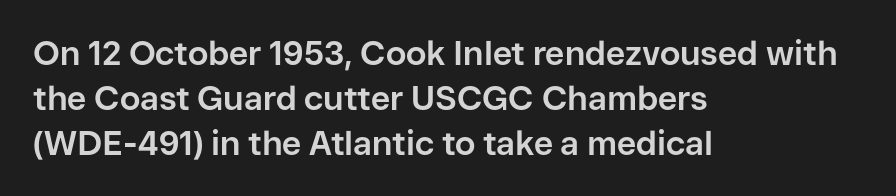
{"serif": "no", "italic": "no", "bold": "yes", "weight": "bold", "width": "normal", "stroke_contrast": "low", "x_height": "medium", "monospaced": "no", "underline": "no", "align": "left", "line_spacing": "normal", "line_spacing_ratio": 1.36, "letter_spacing": "normal", "letter_spacing_em": 0.0, "glyph_px": 33}
